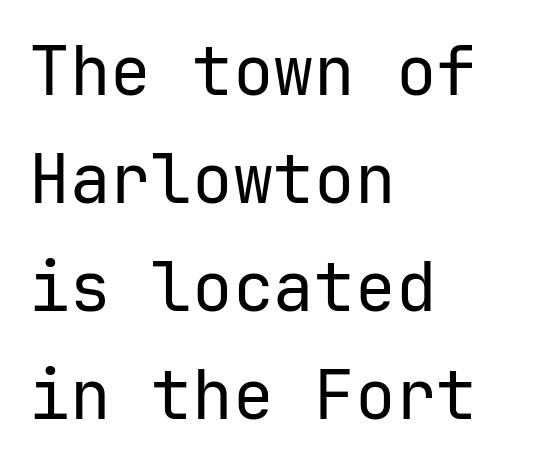
{"serif": "no", "italic": "no", "bold": "no", "weight": "regular", "width": "normal", "stroke_contrast": "low", "x_height": "medium", "underline": "no", "align": "left", "line_spacing": "normal", "line_spacing_ratio": 1.59, "letter_spacing": "normal", "letter_spacing_em": 0.0, "glyph_px": 68}
